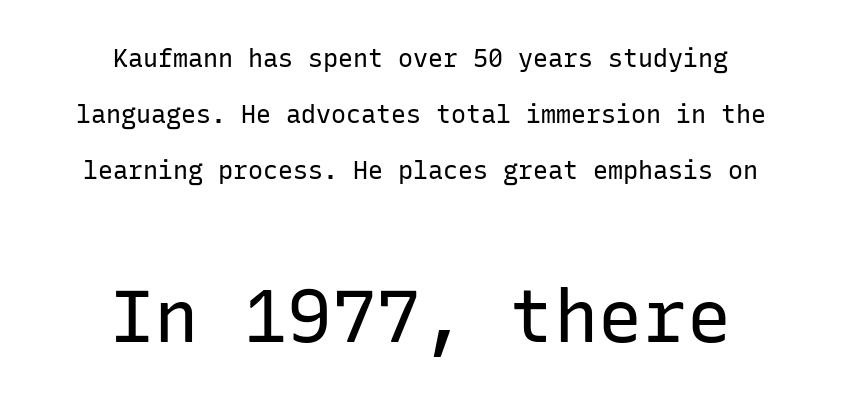
Q: Is the text bold? A: No.
Q: Is the text italic (slanted)? A: No, it is upright.
Q: Is the typeface a serif or a sans-serif typeface? A: Sans-serif.
Q: Is the text underlined? A: No.
Q: How is the paragraph aligned? A: Centered.
Q: Is the spacing between letters normal or unusually wide? A: Normal.
Q: Is the spacing between lines tight, normal or loose? A: Loose.
Q: Which block of text is set in a larger size, the first (top) or the second (bottom)? A: The second (bottom) one.
Q: Width (condensed, normal, or wide)? A: Normal.
Q: Stroke contrast? A: Low.
Q: x-height? A: Medium.
Q: Monospaced? A: Yes.
